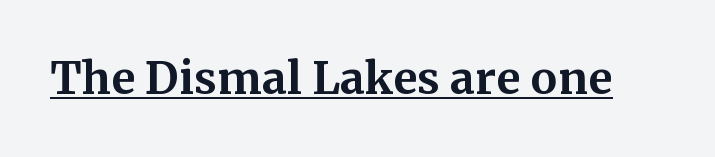
The image shows 44 px bold serif type, upright; set normal letter spacing, underlined; medium stroke contrast and a medium x-height.
